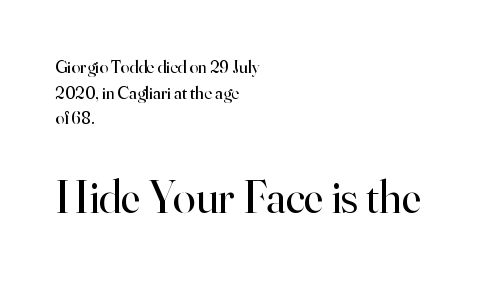
{"serif": "yes", "italic": "no", "bold": "no", "weight": "regular", "width": "normal", "stroke_contrast": "high", "x_height": "small", "monospaced": "no", "underline": "no", "align": "left", "line_spacing": "normal", "line_spacing_ratio": 1.42, "letter_spacing": "normal", "letter_spacing_em": 0.0, "larger_block": "second", "size_ratio": 2.56, "glyph_px": 46}
